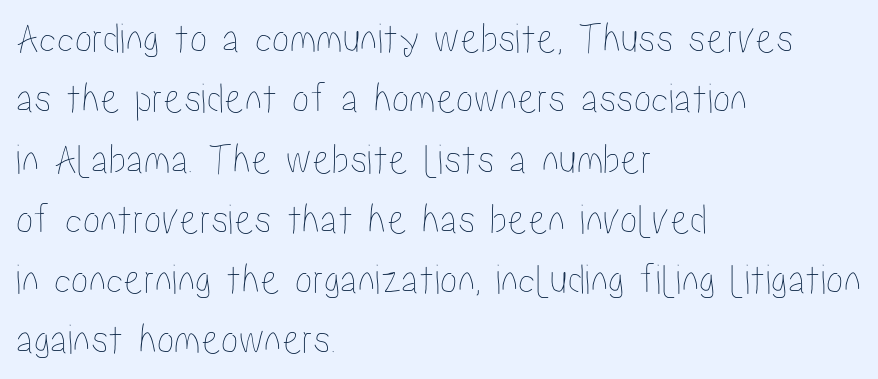
The image shows 44 px condensed type, upright; set left-aligned, normal line spacing (1.37x), normal letter spacing, not underlined; low stroke contrast and a medium x-height.
